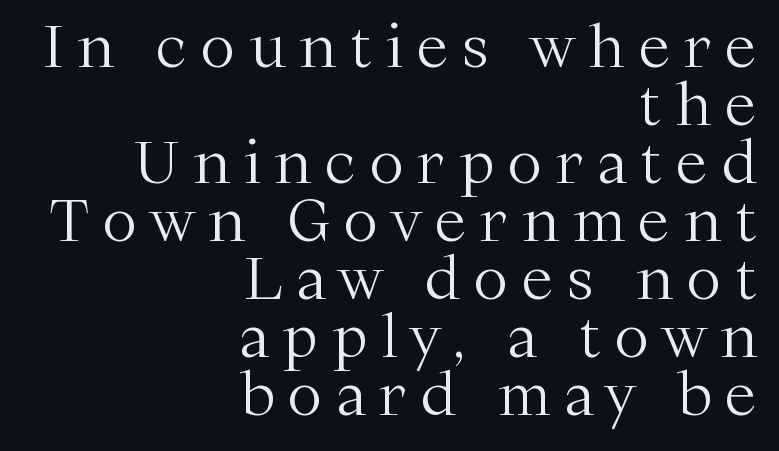
Check under the words: just untouched page. Casual observation: everything's shoved over to the right. Think standard paragraph weight, or any step lighter than that. Upright lettering throughout.
